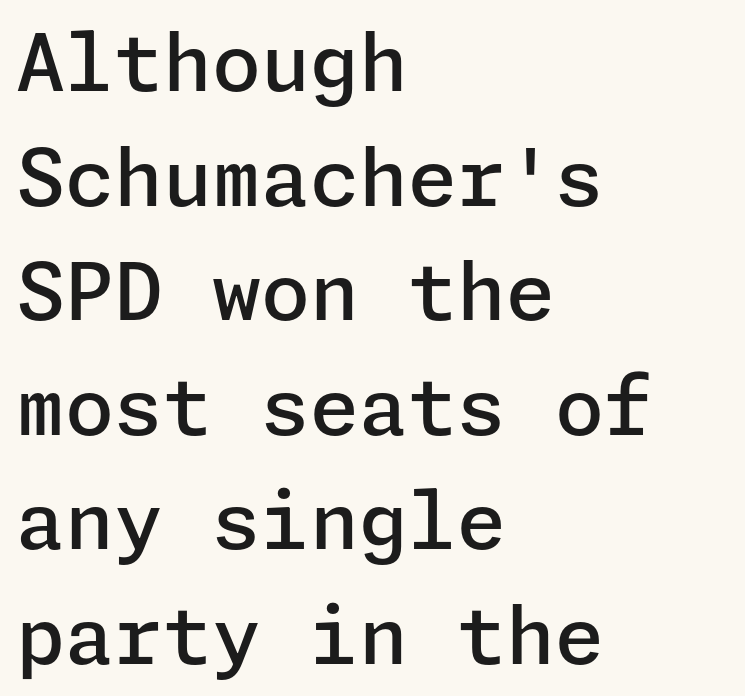
Q: Is the text bold? A: Semi-bold.
Q: Is the text italic (slanted)? A: No, it is upright.
Q: Is the typeface a serif or a sans-serif typeface? A: Sans-serif.
Q: Is the text underlined? A: No.
Q: How is the paragraph aligned? A: Left-aligned.
Q: Is the spacing between letters normal or unusually wide? A: Normal.
Q: Is the spacing between lines tight, normal or loose? A: Normal.
Q: Width (condensed, normal, or wide)? A: Normal.
Q: Stroke contrast? A: Low.
Q: x-height? A: Medium.
